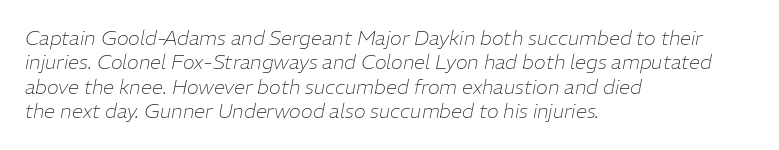
{"italic": "yes", "lean": "right", "slant_degrees": 11, "bold": "no", "underline": "no", "align": "left", "line_spacing_ratio": 1.22, "letter_spacing": "normal", "letter_spacing_em": 0.0, "glyph_px": 20}
